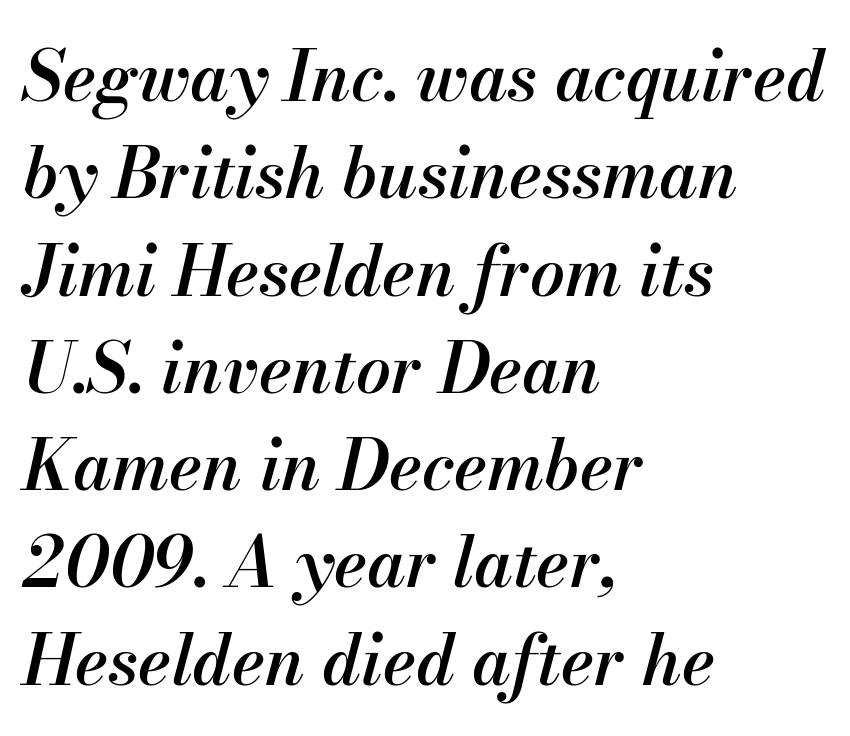
The image shows 69 px semibold type, italic (leaning right); set left-aligned, normal line spacing (1.41x), normal letter spacing, not underlined; medium stroke contrast and a small x-height.
